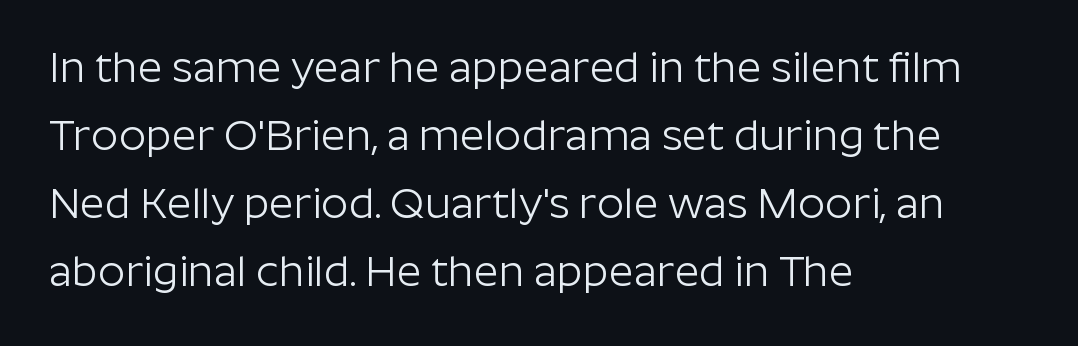
The image shows 43 px light sans-serif type, upright; set left-aligned, normal line spacing (1.58x), normal letter spacing, not underlined; low stroke contrast and a medium x-height.
